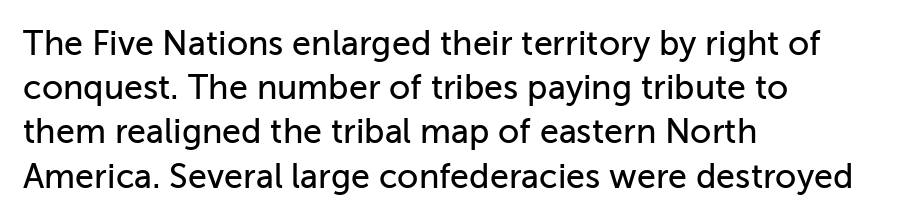
The image shows 34 px sans-serif type, upright; set left-aligned, normal line spacing (1.3x), normal letter spacing, not underlined; low stroke contrast and a medium x-height.
